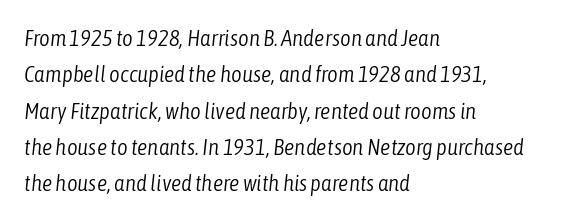
{"italic": "yes", "lean": "right", "slant_degrees": 6, "bold": "no", "underline": "no", "align": "left", "line_spacing": "normal", "line_spacing_ratio": 1.58, "letter_spacing": "normal", "letter_spacing_em": 0.0, "glyph_px": 23}
